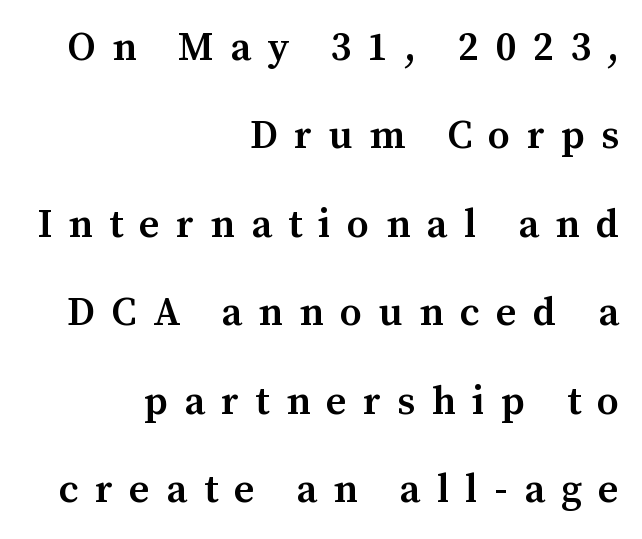
Q: Is the text bold? A: Semi-bold.
Q: Is the text italic (slanted)? A: No, it is upright.
Q: Is the typeface a serif or a sans-serif typeface? A: Serif.
Q: Is the text underlined? A: No.
Q: How is the paragraph aligned? A: Right-aligned.
Q: Is the spacing between letters normal or unusually wide? A: Unusually wide.
Q: Is the spacing between lines tight, normal or loose? A: Loose.
Q: Width (condensed, normal, or wide)? A: Normal.
Q: Stroke contrast? A: Medium.
Q: x-height? A: Medium.
Q: Monospaced? A: No.
